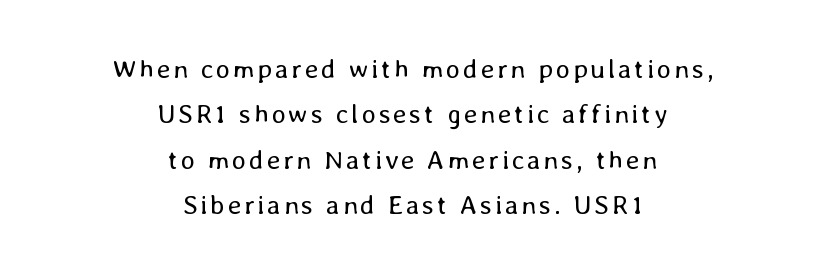
This is the regular roman posture of the typeface. These glyphs show unthickened strokes, regular width or finer. Rows of type keep a routine distance in the vertical direction. Descenders hang freely into open space. The paragraph shown floats in the horizontal middle.
